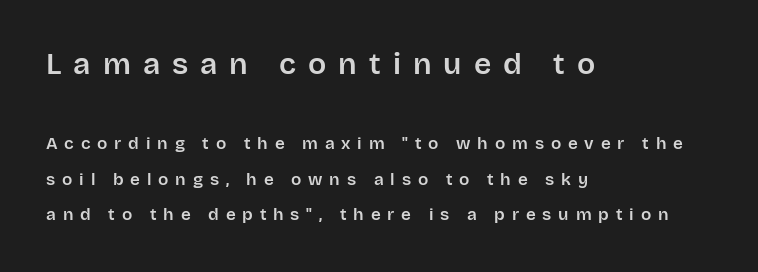
Q: Is the text italic (slanted)? A: No, it is upright.
Q: Is the typeface a serif or a sans-serif typeface? A: Sans-serif.
Q: Is the text underlined? A: No.
Q: How is the paragraph aligned? A: Left-aligned.
Q: Is the spacing between letters normal or unusually wide? A: Unusually wide.
Q: Is the spacing between lines tight, normal or loose? A: Loose.
Q: Which block of text is set in a larger size, the first (top) or the second (bottom)? A: The first (top) one.
Q: Width (condensed, normal, or wide)? A: Normal.
Q: Stroke contrast? A: Low.
Q: x-height? A: Large.
Q: Monospaced? A: No.
